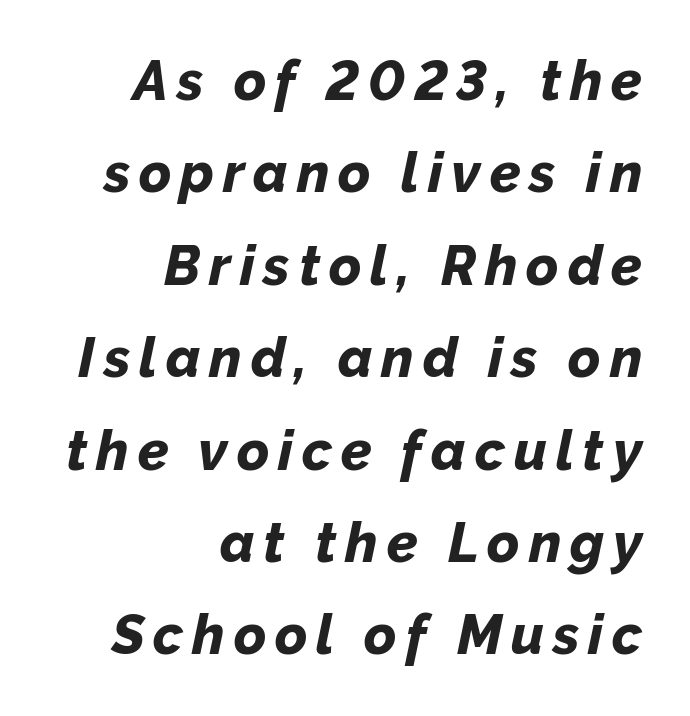
Q: Is the text bold? A: Yes.
Q: Is the text italic (slanted)? A: Yes, it leans right by about 12 degrees.
Q: Is the text underlined? A: No.
Q: How is the paragraph aligned? A: Right-aligned.
Q: Is the spacing between lines tight, normal or loose? A: Normal.
Q: Width (condensed, normal, or wide)? A: Normal.
Q: Stroke contrast? A: Low.
Q: x-height? A: Medium.
Q: Monospaced? A: No.
